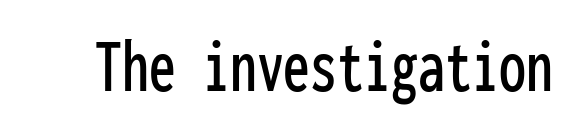
Classification — sans serif. Unmarked baselines from the first word to the last. The face used here is monospaced, like something from a code editor. When letters stand straight like this, we call the style roman or upright.
